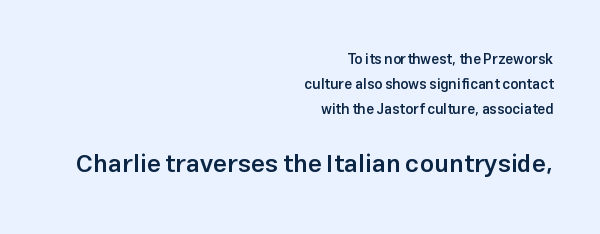
Q: Is the text bold? A: Semi-bold.
Q: Is the text italic (slanted)? A: No, it is upright.
Q: Is the text underlined? A: No.
Q: How is the paragraph aligned? A: Right-aligned.
Q: Is the spacing between letters normal or unusually wide? A: Normal.
Q: Which block of text is set in a larger size, the first (top) or the second (bottom)? A: The second (bottom) one.
